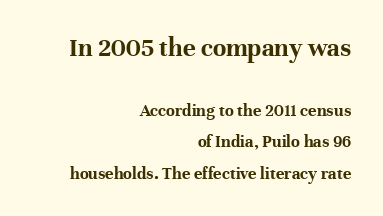
Q: Is the text bold? A: Yes.
Q: Is the text italic (slanted)? A: No, it is upright.
Q: Is the text underlined? A: No.
Q: How is the paragraph aligned? A: Right-aligned.
Q: Is the spacing between letters normal or unusually wide? A: Normal.
Q: Which block of text is set in a larger size, the first (top) or the second (bottom)? A: The first (top) one.
